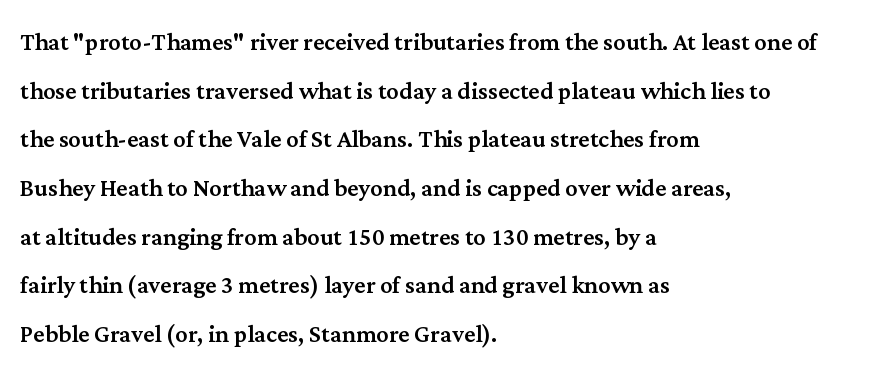
The words here are not underlined. Each letter keeps its own natural width here, so spacing adapts to shape. Does the leading feel generous? No, just average. Designer's note — italics off, roman on. Spacing between characters is what you'd get straight out of the box. Notice how the passage keeps a crisp vertical edge on the left only.
